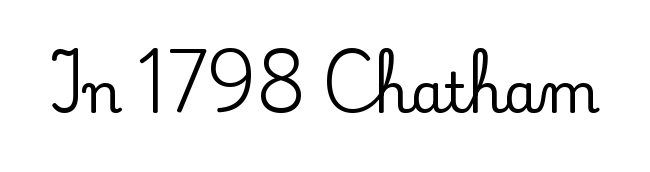
Note the varied advance widths — an 'i' is clearly narrower than an 'm'. Default kerning and tracking; the words read as compact shapes. Nobody drew a line under any word here. Ascenders rise straight up at ninety degrees. Does the type have serifs? Yes, each stem ends in a small foot.
